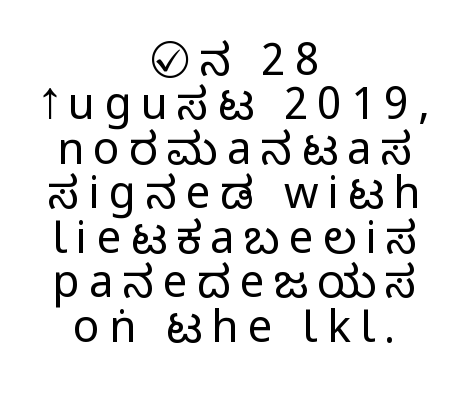
The image shows 44 px regular-weight, condensed sans-serif type, upright; set centered, tight line spacing (1.01x), unusually wide letter spacing (+0.21 em), not underlined; low stroke contrast and a large x-height.
